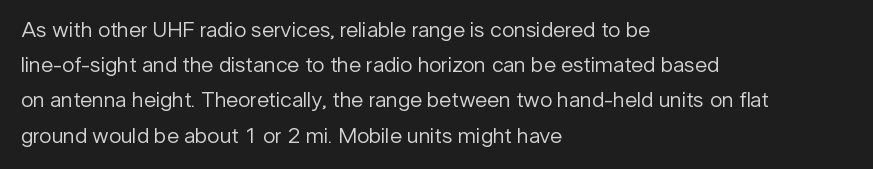
A quiet, ordinary-to-light weight characterises the typeface. Default kerning and tracking; the words read as compact shapes. These lines stack with their left ends in a neat column. The leading is moderate, giving the passage an even texture.
